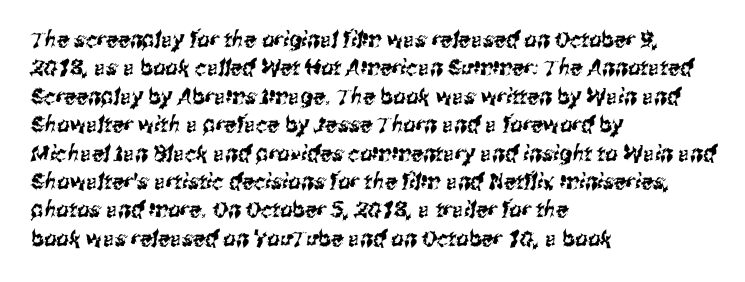
Successive baselines arrive at the customary interval. Spacing between characters is what you'd get straight out of the box. Teacher's note: observe the even left margin — that is flush-left alignment. Has an underline been added? It has not.
